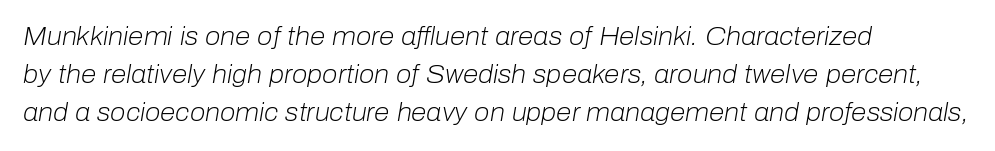
{"italic": "yes", "lean": "right", "slant_degrees": 10, "bold": "no", "underline": "no", "align": "left", "line_spacing": "normal", "line_spacing_ratio": 1.53, "letter_spacing": "normal", "letter_spacing_em": 0.0, "glyph_px": 25}
